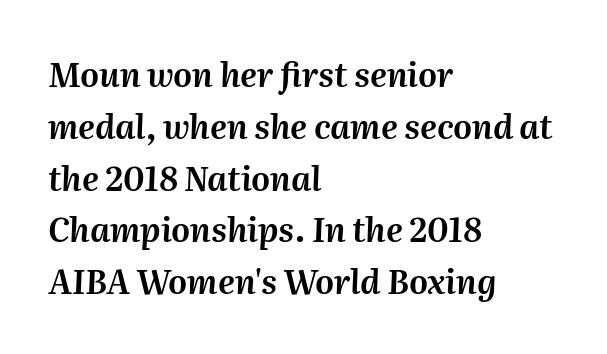
{"italic": "yes", "lean": "right", "slant_degrees": 2, "width": "normal", "stroke_contrast": "medium", "x_height": "medium", "monospaced": "no", "underline": "no", "align": "left", "line_spacing": "normal", "line_spacing_ratio": 1.57, "letter_spacing": "normal", "letter_spacing_em": 0.0, "glyph_px": 33}
